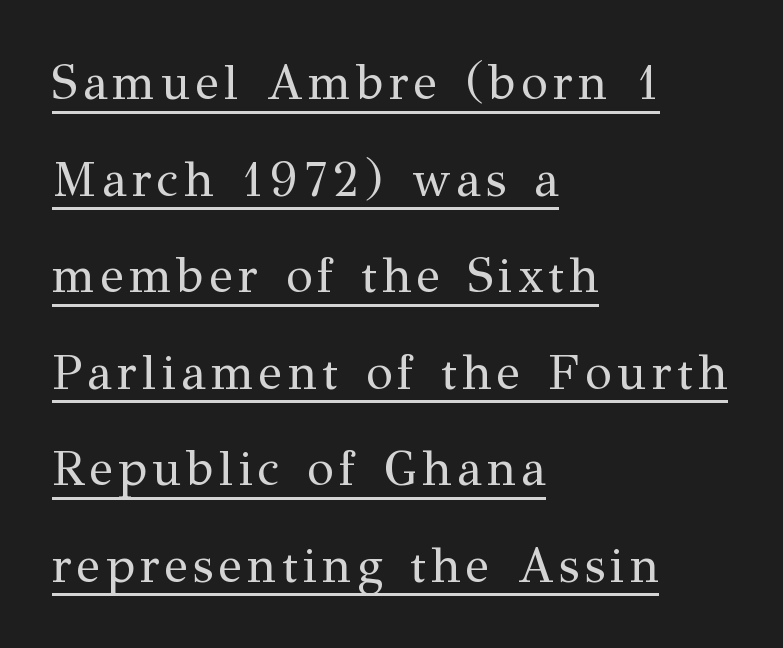
A baseline rule has been typeset under these characters. The paragraph shown leans on its left margin. Rows of type keep a wide berth in the vertical direction. The letters stand straight up with perfectly vertical stems. A typesetter would label this face a serif.
